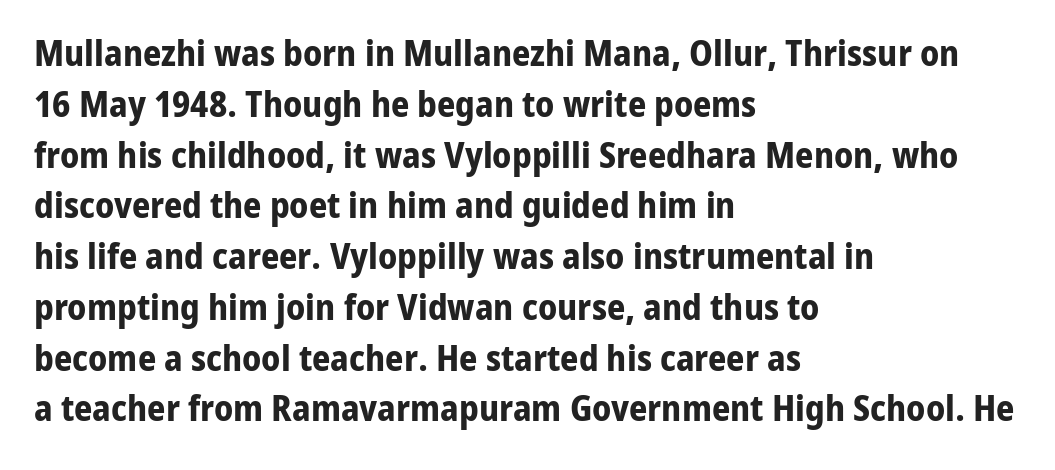
Q: Is the text bold? A: Yes.
Q: Is the text italic (slanted)? A: No, it is upright.
Q: Is the typeface a serif or a sans-serif typeface? A: Sans-serif.
Q: Is the text underlined? A: No.
Q: How is the paragraph aligned? A: Left-aligned.
Q: Is the spacing between letters normal or unusually wide? A: Normal.
Q: Is the spacing between lines tight, normal or loose? A: Normal.
Q: Width (condensed, normal, or wide)? A: Normal.
Q: Stroke contrast? A: Low.
Q: x-height? A: Medium.
Q: Monospaced? A: No.
